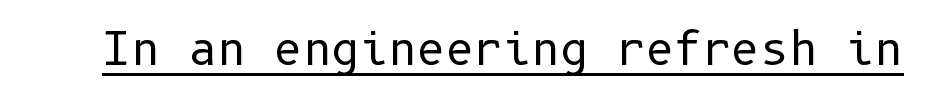
{"serif": "no", "italic": "no", "bold": "no", "weight": "regular", "width": "normal", "stroke_contrast": "low", "x_height": "medium", "underline": "yes", "letter_spacing": "normal", "letter_spacing_em": 0.0, "glyph_px": 44}
